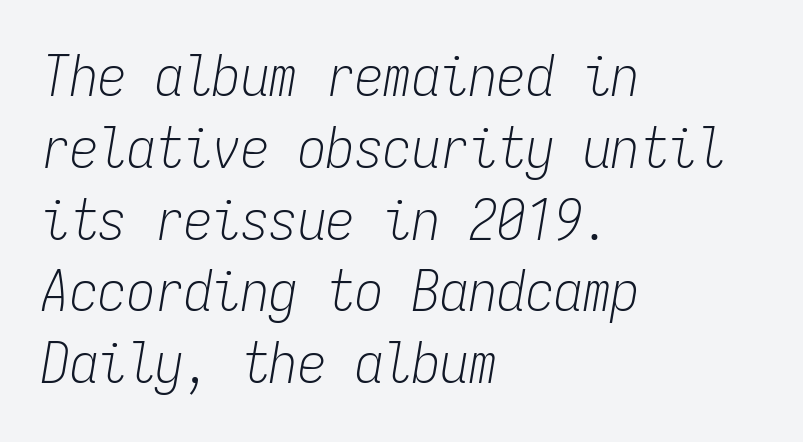
{"italic": "yes", "lean": "right", "slant_degrees": 9, "bold": "no", "weight": "light", "width": "condensed", "stroke_contrast": "low", "x_height": "medium", "monospaced": "yes", "underline": "no", "align": "left", "line_spacing": "normal", "line_spacing_ratio": 1.26, "letter_spacing": "normal", "letter_spacing_em": 0.0, "glyph_px": 57}
